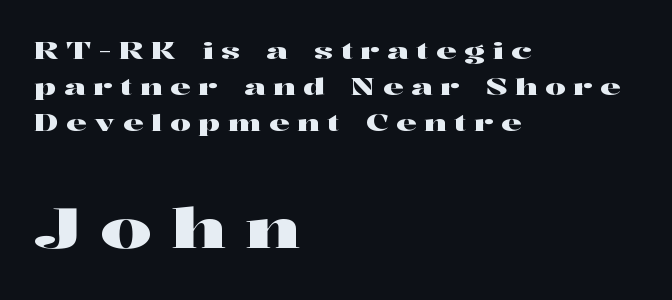
Q: Is the text italic (slanted)? A: No, it is upright.
Q: Is the typeface a serif or a sans-serif typeface? A: Serif.
Q: Is the text underlined? A: No.
Q: How is the paragraph aligned? A: Left-aligned.
Q: Is the spacing between letters normal or unusually wide? A: Unusually wide.
Q: Is the spacing between lines tight, normal or loose? A: Normal.
Q: Which block of text is set in a larger size, the first (top) or the second (bottom)? A: The second (bottom) one.
Q: Width (condensed, normal, or wide)? A: Wide.
Q: Stroke contrast? A: High.
Q: x-height? A: Medium.
Q: Monospaced? A: No.
